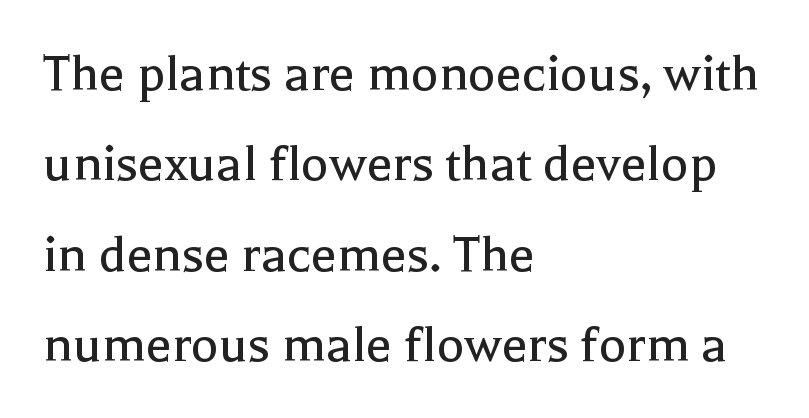
{"serif": "yes", "italic": "no", "bold": "no", "weight": "regular", "width": "normal", "x_height": "medium", "monospaced": "no", "underline": "no", "align": "left", "line_spacing": "normal", "line_spacing_ratio": 1.56, "letter_spacing": "normal", "letter_spacing_em": 0.0, "glyph_px": 58}
